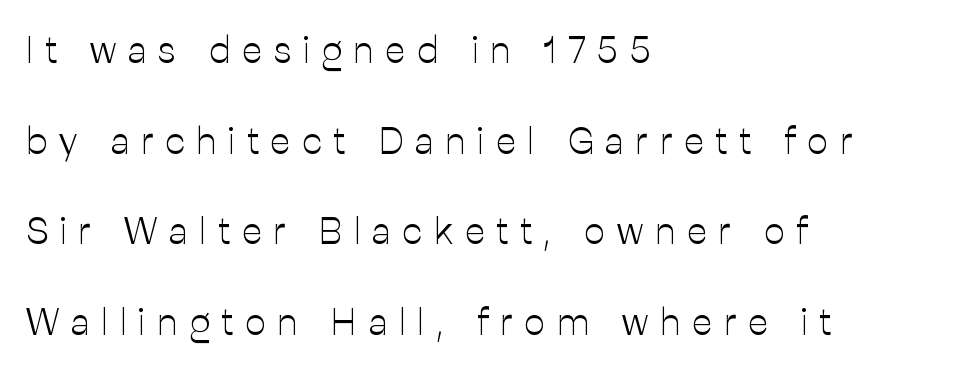
Q: Is the text bold? A: No.
Q: Is the text italic (slanted)? A: No, it is upright.
Q: Is the typeface a serif or a sans-serif typeface? A: Sans-serif.
Q: Is the text underlined? A: No.
Q: How is the paragraph aligned? A: Left-aligned.
Q: Is the spacing between letters normal or unusually wide? A: Unusually wide.
Q: Is the spacing between lines tight, normal or loose? A: Loose.
Q: Width (condensed, normal, or wide)? A: Normal.
Q: Stroke contrast? A: Low.
Q: x-height? A: Medium.
Q: Monospaced? A: No.
